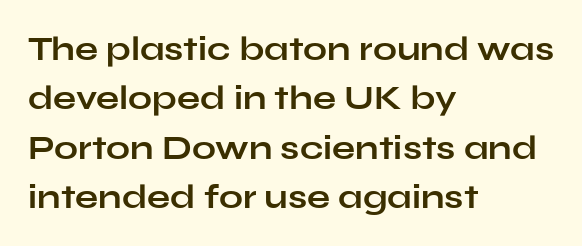
These lines are composed in type without serifs. Pretty heavy lettering here — definitely bold. Type without underlining. The block of text has a typical density, with ordinary space between rows. Notice how the stems are strictly vertical — no italics here.
